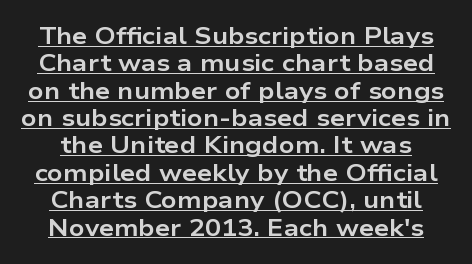
{"italic": "no", "bold": "yes", "underline": "yes", "line_spacing": "tight", "line_spacing_ratio": 1.14, "letter_spacing": "normal", "letter_spacing_em": 0.0, "glyph_px": 24}
